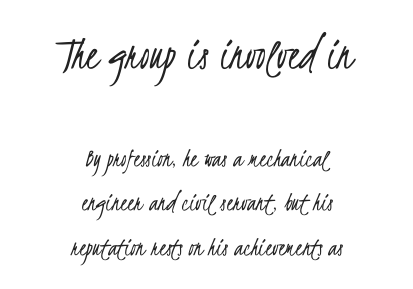
Font category for this specimen: sans-serif. The string is rendered with underlining switched off. If you measured baseline to baseline, you'd find a middling distance. Note the varied advance widths — an 'i' is clearly narrower than an 'm'. These lines are centered, leaving both edges ragged. Two sizes are in play, and the larger belongs to the first block.
